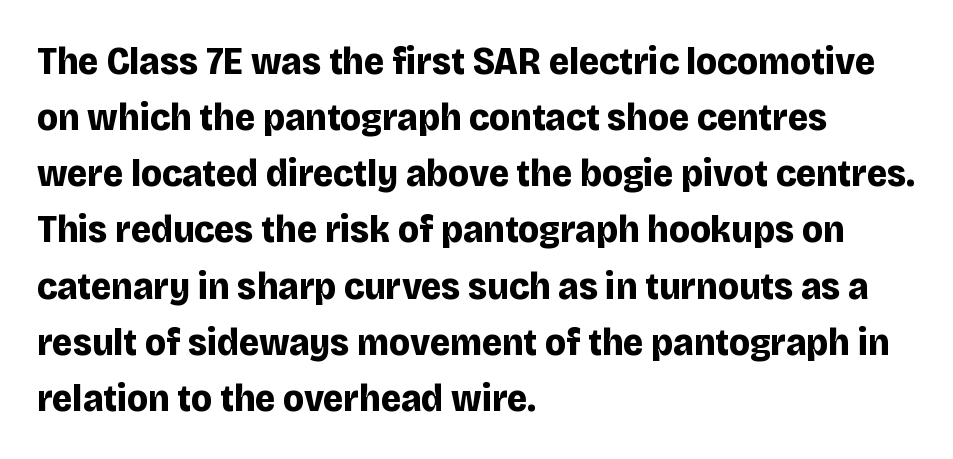
{"serif": "no", "italic": "no", "bold": "yes", "weight": "bold", "width": "normal", "stroke_contrast": "low", "x_height": "large", "monospaced": "no", "underline": "no", "align": "left", "line_spacing": "normal", "line_spacing_ratio": 1.44, "letter_spacing": "normal", "letter_spacing_em": 0.0, "glyph_px": 39}
